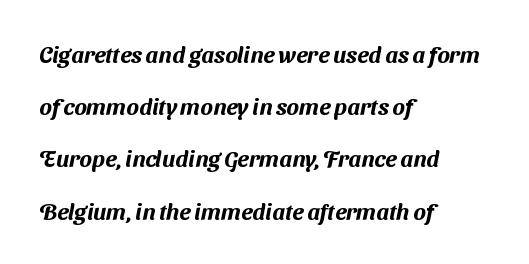
Q: Is the text underlined? A: No.
Q: How is the paragraph aligned? A: Left-aligned.
Q: Is the spacing between letters normal or unusually wide? A: Normal.
Q: Is the spacing between lines tight, normal or loose? A: Loose.
